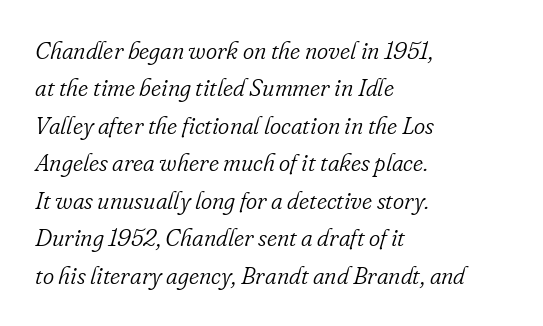
{"italic": "yes", "lean": "right", "slant_degrees": 16, "bold": "no", "underline": "no", "align": "left", "line_spacing": "normal", "line_spacing_ratio": 1.56, "letter_spacing": "normal", "letter_spacing_em": 0.0, "glyph_px": 24}
